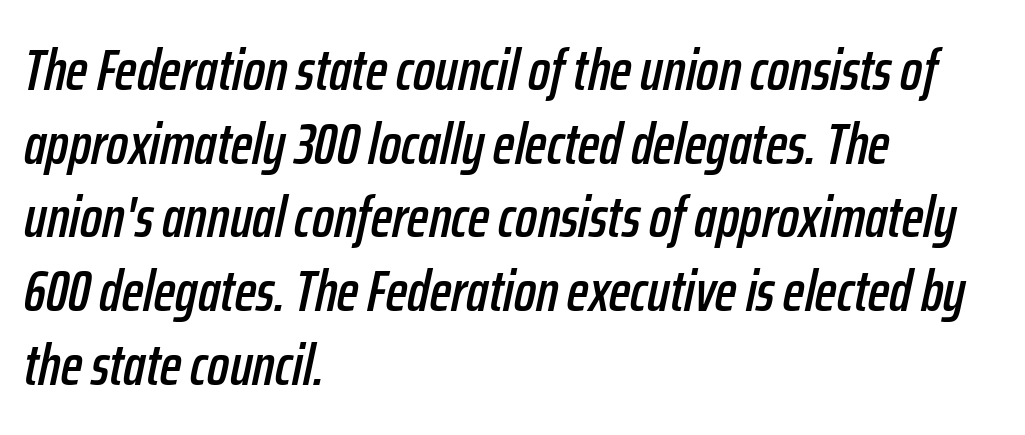
The image shows 58 px condensed type, italic (leaning right); set left-aligned, normal line spacing (1.27x), normal letter spacing, not underlined; low stroke contrast and a medium x-height.
